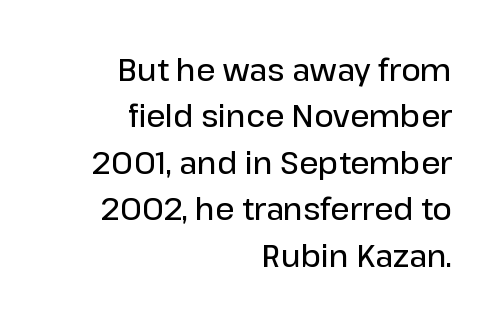
{"serif": "no", "italic": "no", "bold": "semi", "weight": "semibold", "width": "normal", "stroke_contrast": "low", "x_height": "medium", "monospaced": "no", "underline": "no", "align": "right", "line_spacing": "normal", "line_spacing_ratio": 1.55, "letter_spacing": "normal", "letter_spacing_em": 0.0, "glyph_px": 30}
